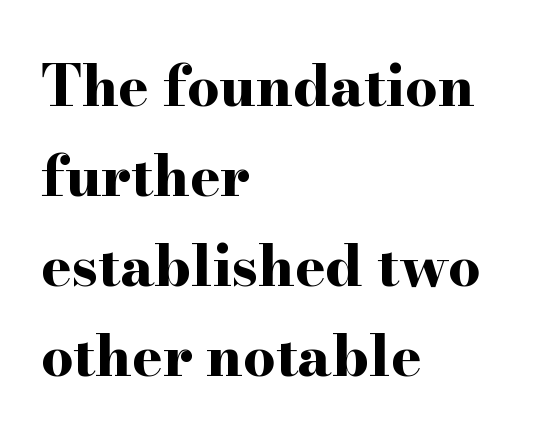
{"serif": "yes", "italic": "no", "bold": "yes", "weight": "bold", "width": "wide", "stroke_contrast": "high", "x_height": "small", "monospaced": "no", "underline": "no", "align": "left", "line_spacing": "normal", "line_spacing_ratio": 1.58, "letter_spacing": "normal", "letter_spacing_em": 0.0, "glyph_px": 57}
